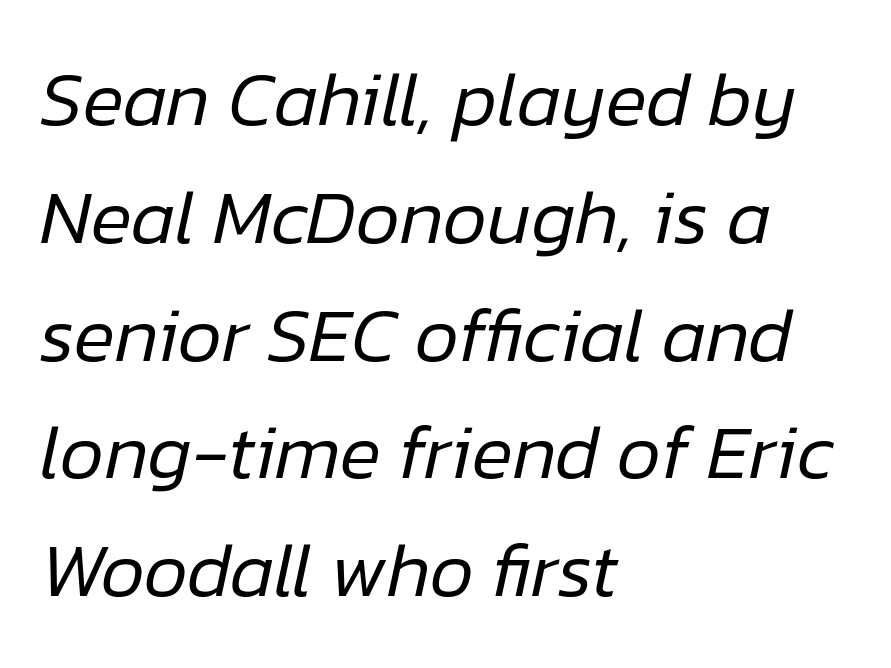
{"italic": "yes", "lean": "right", "slant_degrees": 12, "bold": "no", "weight": "regular", "width": "normal", "stroke_contrast": "low", "x_height": "medium", "monospaced": "no", "underline": "no", "align": "left", "line_spacing": "normal", "line_spacing_ratio": 1.53, "letter_spacing": "normal", "letter_spacing_em": 0.0, "glyph_px": 77}
